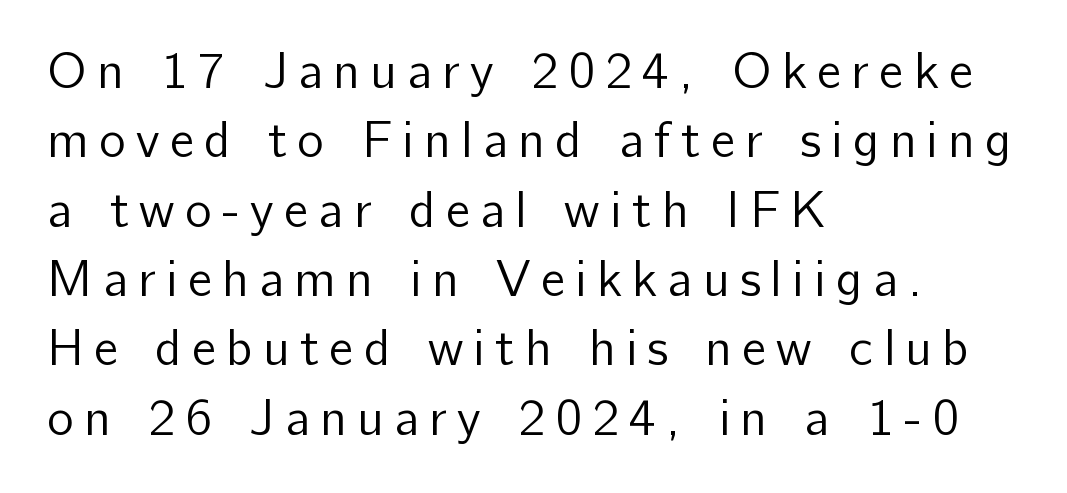
Q: Is the text bold? A: No.
Q: Is the text italic (slanted)? A: No, it is upright.
Q: Is the typeface a serif or a sans-serif typeface? A: Sans-serif.
Q: Is the text underlined? A: No.
Q: How is the paragraph aligned? A: Left-aligned.
Q: Is the spacing between letters normal or unusually wide? A: Unusually wide.
Q: Is the spacing between lines tight, normal or loose? A: Normal.
Q: Width (condensed, normal, or wide)? A: Normal.
Q: Stroke contrast? A: Low.
Q: x-height? A: Medium.
Q: Monospaced? A: No.
